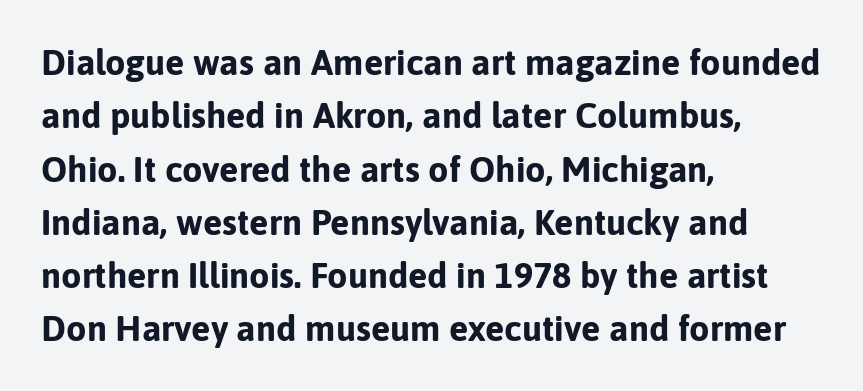
Caption: bold face, heavy strokes. Quick note: not italic, upright. Each letter keeps its own natural width here, so spacing adapts to shape. The zone under the glyphs is completely vacant. Horizontal bands of white between lines are of average thickness. You could call the tracking neutral — neither tight nor loose.
